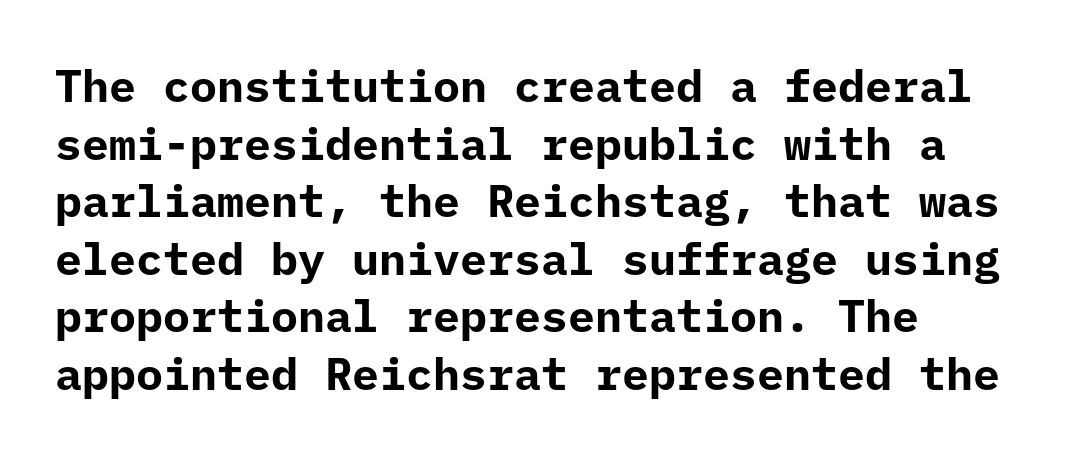
Q: Is the text bold? A: Yes.
Q: Is the text italic (slanted)? A: No, it is upright.
Q: Is the typeface a serif or a sans-serif typeface? A: Sans-serif.
Q: Is the text underlined? A: No.
Q: How is the paragraph aligned? A: Left-aligned.
Q: Is the spacing between letters normal or unusually wide? A: Normal.
Q: Is the spacing between lines tight, normal or loose? A: Normal.
Q: Width (condensed, normal, or wide)? A: Normal.
Q: Stroke contrast? A: Low.
Q: x-height? A: Medium.
Q: Monospaced? A: Yes.
